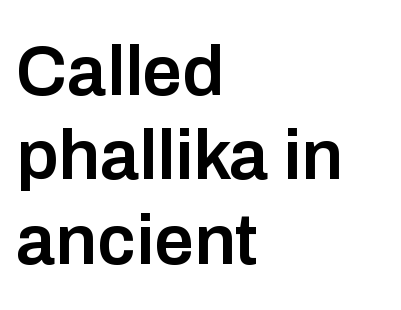
The image shows 71 px semibold sans-serif type, upright; set left-aligned, line spacing 1.19x, normal letter spacing, not underlined; low stroke contrast and a medium x-height.
